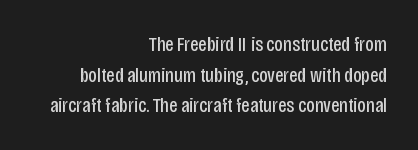
{"italic": "no", "bold": "no", "underline": "no", "align": "right", "line_spacing": "normal", "line_spacing_ratio": 1.46, "letter_spacing": "normal", "letter_spacing_em": 0.0, "glyph_px": 21}
